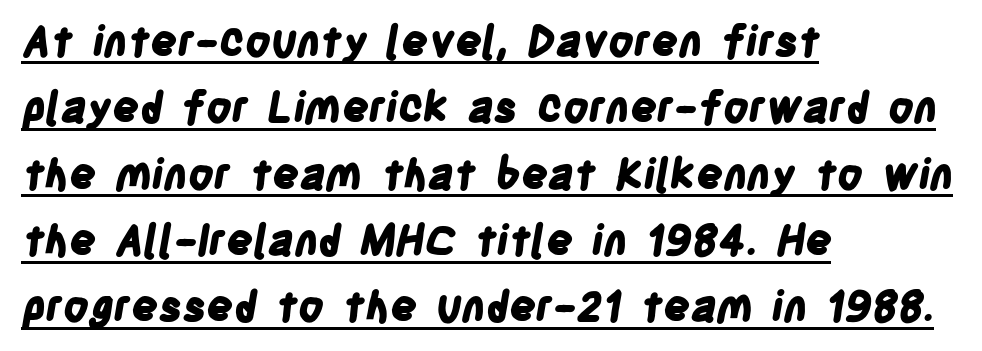
{"serif": "no", "bold": "yes", "weight": "bold", "width": "condensed", "stroke_contrast": "low", "x_height": "large", "monospaced": "no", "underline": "yes", "align": "left", "line_spacing": "normal", "line_spacing_ratio": 1.58, "letter_spacing": "normal", "letter_spacing_em": 0.0, "glyph_px": 42}
